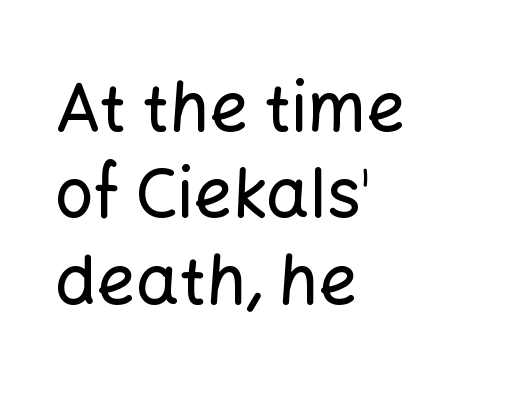
The image shows 68 px sans-serif type, upright; set left-aligned, normal line spacing (1.27x), normal letter spacing, not underlined; low stroke contrast and a medium x-height.
